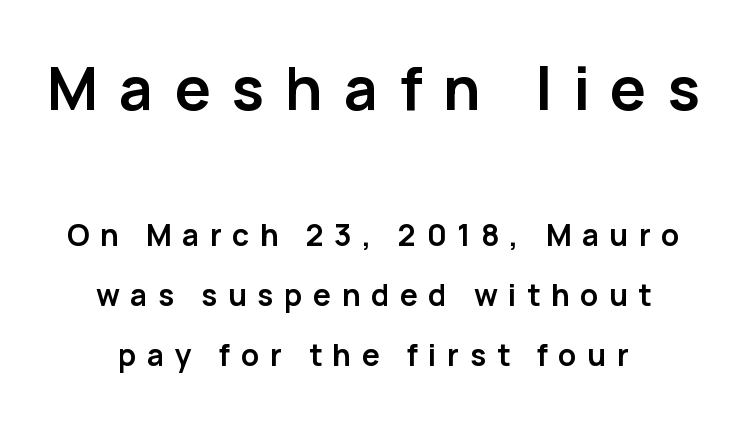
{"serif": "no", "italic": "no", "bold": "yes", "weight": "semibold", "width": "normal", "stroke_contrast": "low", "x_height": "medium", "monospaced": "no", "underline": "no", "align": "center", "line_spacing": "loose", "line_spacing_ratio": 2.0, "letter_spacing": "wide", "letter_spacing_em": 0.35, "larger_block": "first", "size_ratio": 2.0, "glyph_px": 60}
